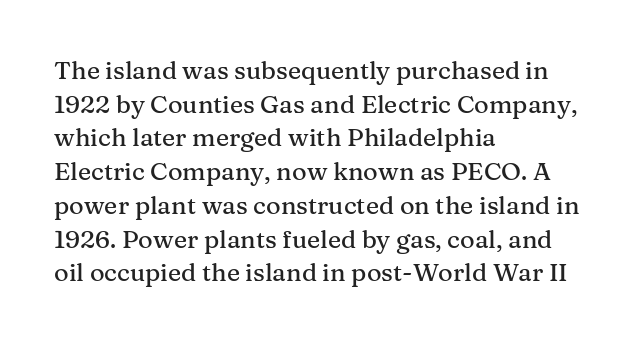
Q: Is the text italic (slanted)? A: No, it is upright.
Q: Is the text underlined? A: No.
Q: How is the paragraph aligned? A: Left-aligned.
Q: Is the spacing between letters normal or unusually wide? A: Normal.
Q: Is the spacing between lines tight, normal or loose? A: Normal.
